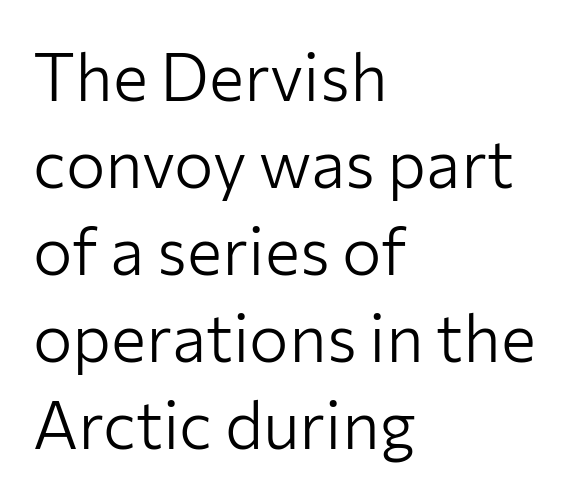
Upright lettering throughout. This rendering employs a face without finishing strokes, i.e., a sans-serif. No word sits above an underline. The setting favours the left margin, as ordinary paragraphs usually do. The passage shown is typed in a proportional face where columns would drift.
